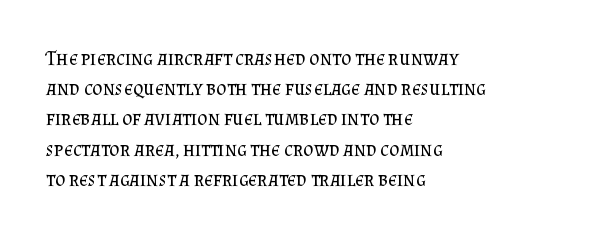
{"italic": "no", "bold": "no", "underline": "no", "align": "left", "line_spacing": "normal", "line_spacing_ratio": 1.51, "letter_spacing": "normal", "letter_spacing_em": 0.0, "glyph_px": 20}
